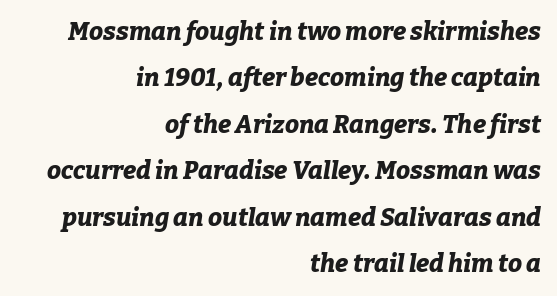
{"italic": "yes", "lean": "right", "slant_degrees": 9, "bold": "yes", "underline": "no", "align": "right", "line_spacing_ratio": 1.86, "letter_spacing": "normal", "letter_spacing_em": 0.0, "glyph_px": 25}
